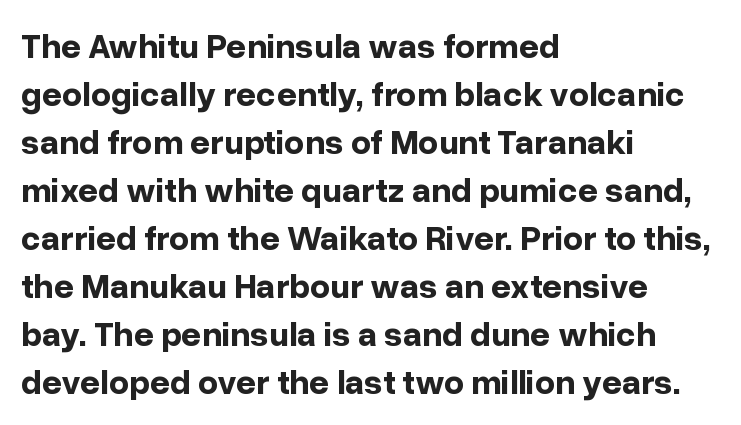
{"serif": "no", "italic": "no", "bold": "yes", "weight": "bold", "width": "normal", "stroke_contrast": "low", "x_height": "medium", "monospaced": "no", "underline": "no", "align": "left", "line_spacing": "normal", "line_spacing_ratio": 1.37, "letter_spacing": "normal", "letter_spacing_em": 0.0, "glyph_px": 35}
